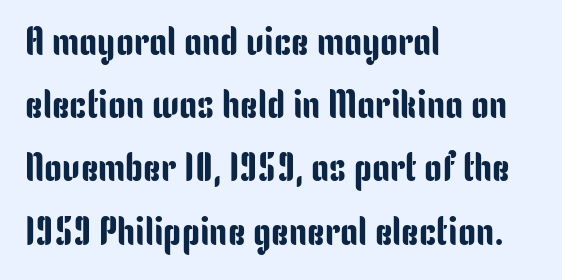
Q: Is the text italic (slanted)? A: No, it is upright.
Q: Is the typeface a serif or a sans-serif typeface? A: Sans-serif.
Q: Is the text underlined? A: No.
Q: How is the paragraph aligned? A: Left-aligned.
Q: Is the spacing between letters normal or unusually wide? A: Normal.
Q: Is the spacing between lines tight, normal or loose? A: Normal.
Q: Width (condensed, normal, or wide)? A: Condensed.
Q: Stroke contrast? A: Low.
Q: x-height? A: Medium.
Q: Monospaced? A: No.
